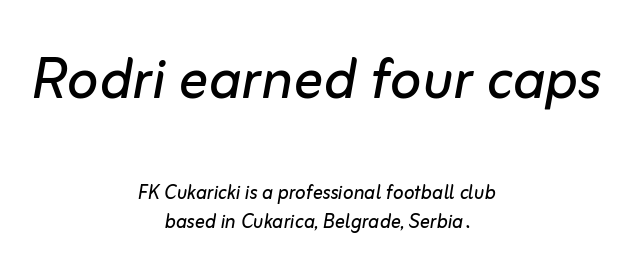
{"italic": "yes", "lean": "right", "slant_degrees": 10, "bold": "no", "weight": "regular", "width": "normal", "stroke_contrast": "low", "x_height": "medium", "monospaced": "no", "underline": "no", "align": "center", "line_spacing_ratio": 1.16, "letter_spacing": "normal", "letter_spacing_em": 0.0, "larger_block": "first", "size_ratio": 2.96, "glyph_px": 74}
